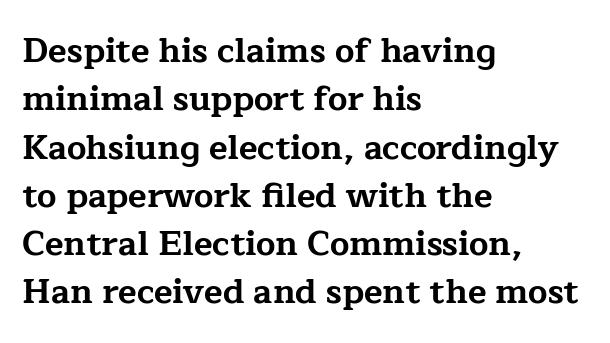
The image shows 34 px bold, wide serif type, upright; set left-aligned, normal line spacing (1.42x), normal letter spacing, not underlined; low stroke contrast and a medium x-height.
